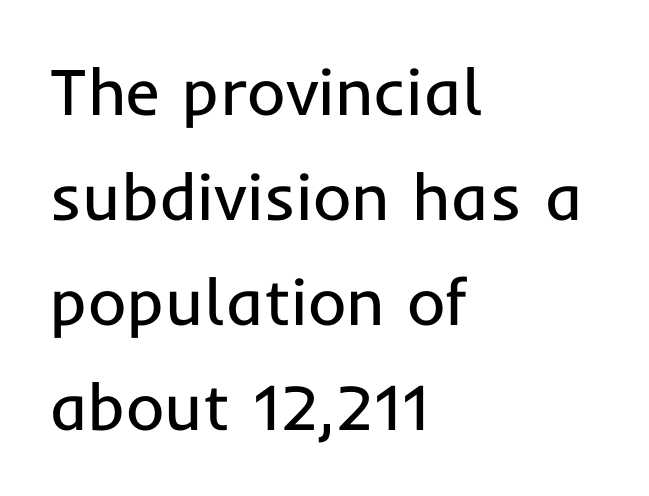
Q: Is the text bold? A: No.
Q: Is the text italic (slanted)? A: No, it is upright.
Q: Is the typeface a serif or a sans-serif typeface? A: Sans-serif.
Q: Is the text underlined? A: No.
Q: How is the paragraph aligned? A: Left-aligned.
Q: Is the spacing between letters normal or unusually wide? A: Normal.
Q: Is the spacing between lines tight, normal or loose? A: Normal.
Q: Width (condensed, normal, or wide)? A: Normal.
Q: Stroke contrast? A: Low.
Q: x-height? A: Medium.
Q: Monospaced? A: No.
